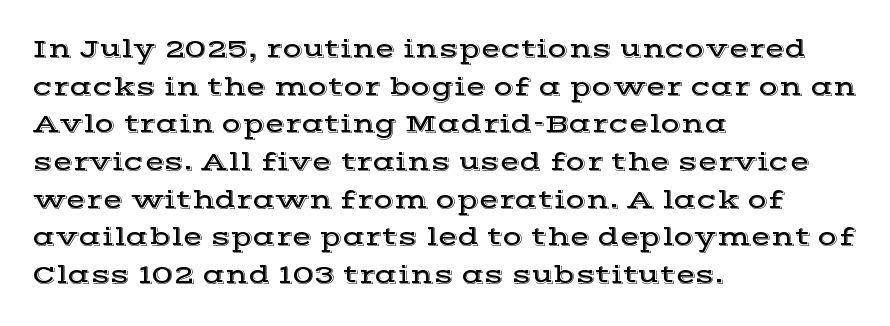
Q: Is the text italic (slanted)? A: No, it is upright.
Q: Is the text underlined? A: No.
Q: How is the paragraph aligned? A: Left-aligned.
Q: Is the spacing between letters normal or unusually wide? A: Normal.
Q: Is the spacing between lines tight, normal or loose? A: Normal.
